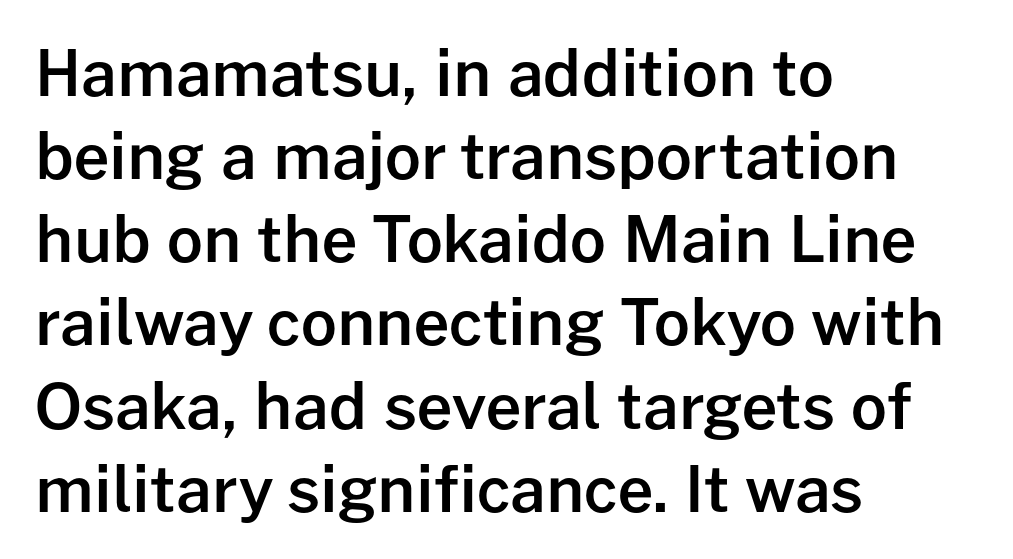
The image shows 63 px semibold sans-serif type, upright; set left-aligned, normal line spacing (1.32x), normal letter spacing, not underlined; low stroke contrast and a medium x-height.
